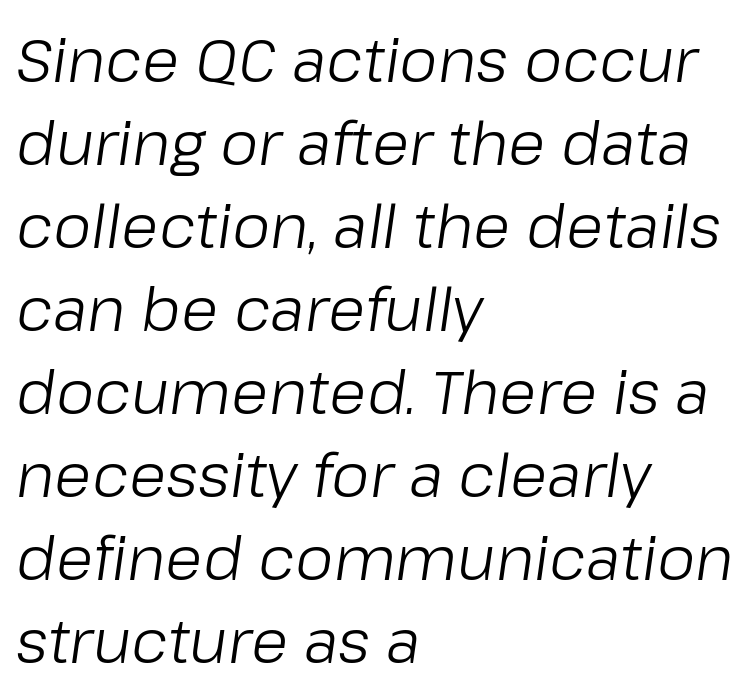
The image shows 61 px light type, italic (leaning right); set left-aligned, normal line spacing (1.36x), normal letter spacing, not underlined; low stroke contrast and a medium x-height.
